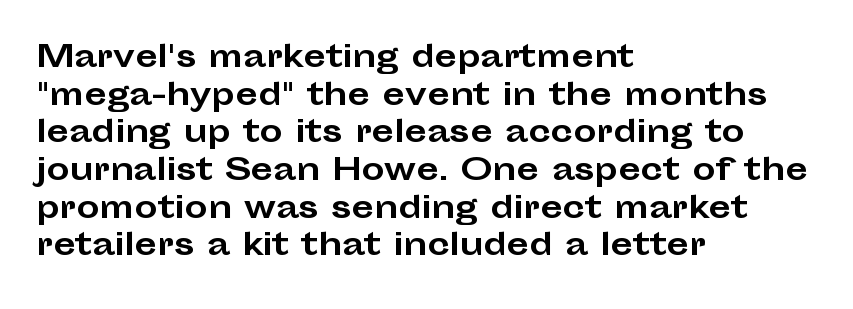
Q: Is the text bold? A: Yes.
Q: Is the text italic (slanted)? A: No, it is upright.
Q: Is the typeface a serif or a sans-serif typeface? A: Sans-serif.
Q: Is the text underlined? A: No.
Q: How is the paragraph aligned? A: Left-aligned.
Q: Is the spacing between letters normal or unusually wide? A: Normal.
Q: Is the spacing between lines tight, normal or loose? A: Normal.
Q: Width (condensed, normal, or wide)? A: Wide.
Q: Stroke contrast? A: Low.
Q: x-height? A: Medium.
Q: Monospaced? A: No.
